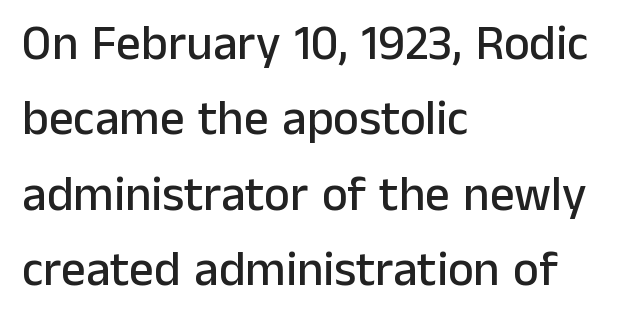
Q: Is the text italic (slanted)? A: No, it is upright.
Q: Is the typeface a serif or a sans-serif typeface? A: Sans-serif.
Q: Is the text underlined? A: No.
Q: How is the paragraph aligned? A: Left-aligned.
Q: Is the spacing between letters normal or unusually wide? A: Normal.
Q: Is the spacing between lines tight, normal or loose? A: Normal.
Q: Width (condensed, normal, or wide)? A: Normal.
Q: Stroke contrast? A: Low.
Q: x-height? A: Medium.
Q: Monospaced? A: No.
